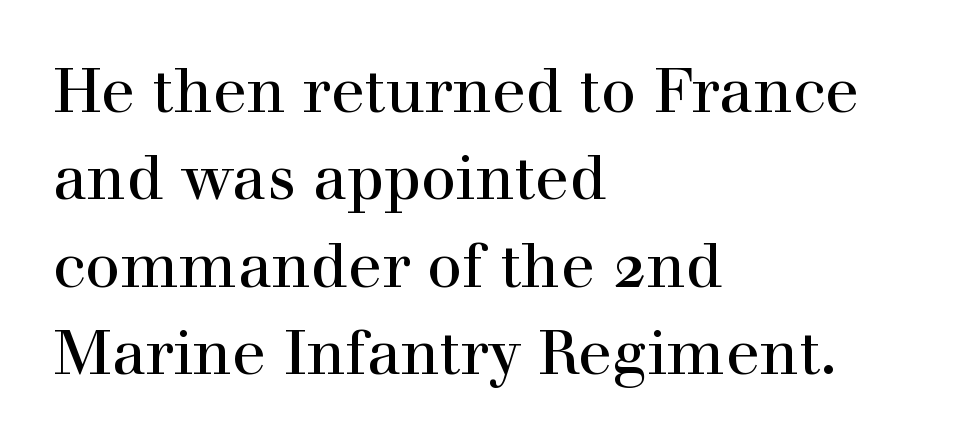
The image shows 62 px serif type, upright; set left-aligned, normal line spacing (1.41x), normal letter spacing, not underlined; a medium x-height.
